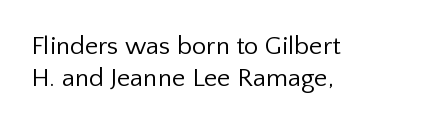
{"italic": "no", "bold": "no", "underline": "no", "align": "left", "line_spacing_ratio": 1.23, "letter_spacing": "normal", "letter_spacing_em": 0.0, "glyph_px": 26}
